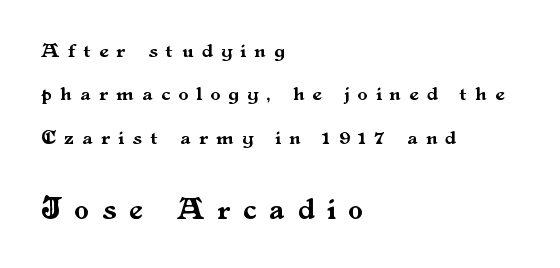
Q: Is the text italic (slanted)? A: No, it is upright.
Q: Is the typeface a serif or a sans-serif typeface? A: Serif.
Q: Is the text underlined? A: No.
Q: How is the paragraph aligned? A: Left-aligned.
Q: Is the spacing between letters normal or unusually wide? A: Unusually wide.
Q: Is the spacing between lines tight, normal or loose? A: Loose.
Q: Which block of text is set in a larger size, the first (top) or the second (bottom)? A: The second (bottom) one.
Q: Width (condensed, normal, or wide)? A: Normal.
Q: Stroke contrast? A: Medium.
Q: x-height? A: Small.
Q: Monospaced? A: No.
